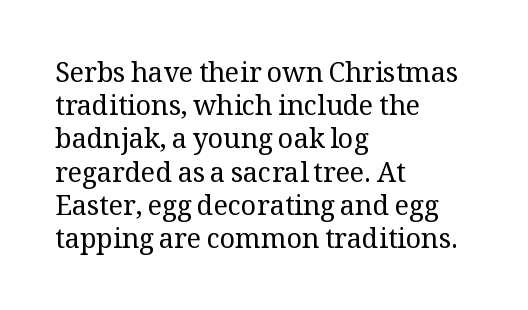
The image shows 27 px text type, upright; set left-aligned, line spacing 1.23x, normal letter spacing, not underlined.
